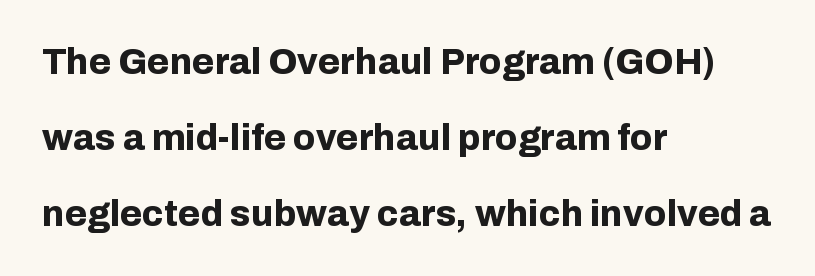
The area under the type is left untouched. The paragraph shown leans on its left margin. I'd describe the lettering as bold — thick and assertive. Notice the wide empty band between every row — that's loose leading.
